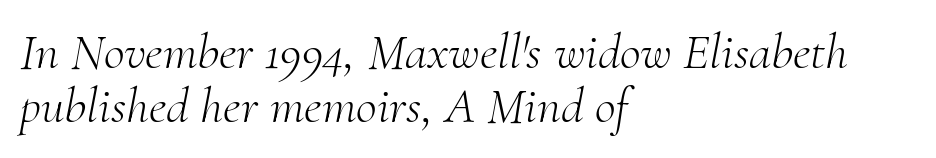
Honestly, there is no underline to notice here at all. Character widths vary here, with narrow letters taking less room than wide ones. Caption: face not bold, strokes unweighted. In CSS terms this would be text-align: left. The font's italic variant was chosen for this text.
